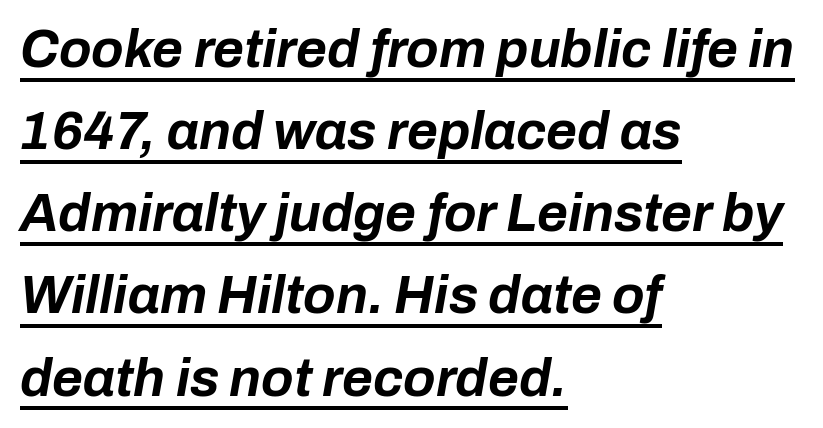
The image shows 53 px bold type, italic (leaning right); set left-aligned, normal line spacing (1.55x), normal letter spacing, underlined; low stroke contrast and a medium x-height.
